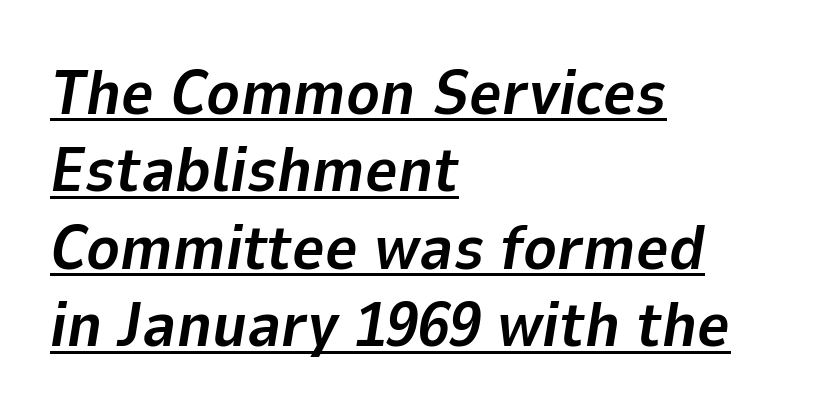
{"italic": "yes", "lean": "right", "slant_degrees": 9, "bold": "yes", "weight": "bold", "width": "normal", "stroke_contrast": "low", "x_height": "medium", "monospaced": "no", "underline": "yes", "align": "left", "line_spacing_ratio": 1.23, "letter_spacing": "normal", "letter_spacing_em": 0.0, "glyph_px": 63}
